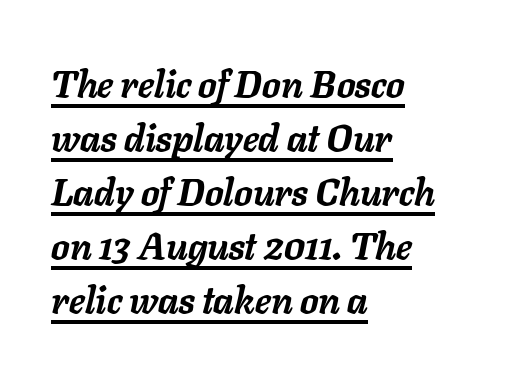
{"italic": "yes", "lean": "right", "slant_degrees": 11, "bold": "yes", "weight": "semibold", "width": "normal", "stroke_contrast": "low", "x_height": "medium", "monospaced": "no", "underline": "yes", "align": "left", "line_spacing": "normal", "line_spacing_ratio": 1.46, "letter_spacing": "normal", "letter_spacing_em": 0.0, "glyph_px": 37}
